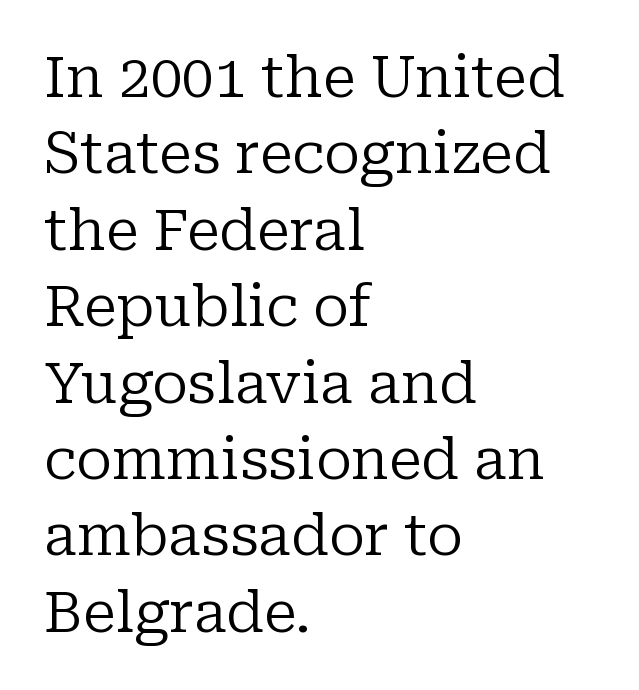
{"serif": "yes", "italic": "no", "bold": "no", "weight": "regular", "width": "normal", "stroke_contrast": "low", "x_height": "medium", "monospaced": "no", "underline": "no", "align": "left", "line_spacing": "normal", "line_spacing_ratio": 1.34, "letter_spacing": "normal", "letter_spacing_em": 0.0, "glyph_px": 57}
